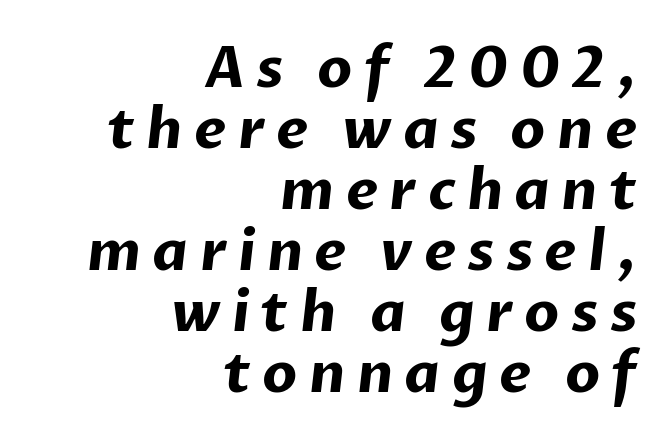
Grotesque or geometric, the face here clearly has no serifs. A typesetter would call this leading minimal, almost set solid. Between one letter and the next there's a generous, obvious gap. The space beneath each line is pristine and unruled. These lines are rendered in a variable-pitch font.
